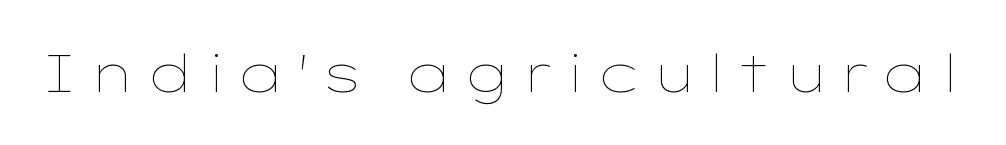
The strokes are not fattened; the text isn't bold. The specimen omits any rule beneath the text block's lines. Think of a printed novel: that variable character pitch is what you see here. Italic? Not at all — the glyphs are vertical.
